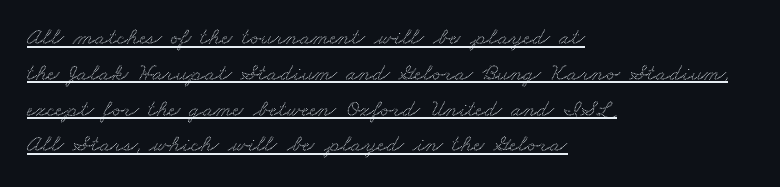
The image shows 24 px text type; set left-aligned, normal line spacing (1.49x), normal letter spacing, underlined.
